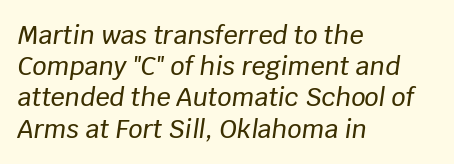
Q: Is the text italic (slanted)? A: Yes, it leans right by about 8 degrees.
Q: Is the text underlined? A: No.
Q: How is the paragraph aligned? A: Left-aligned.
Q: Is the spacing between letters normal or unusually wide? A: Normal.
Q: Is the spacing between lines tight, normal or loose? A: Normal.
